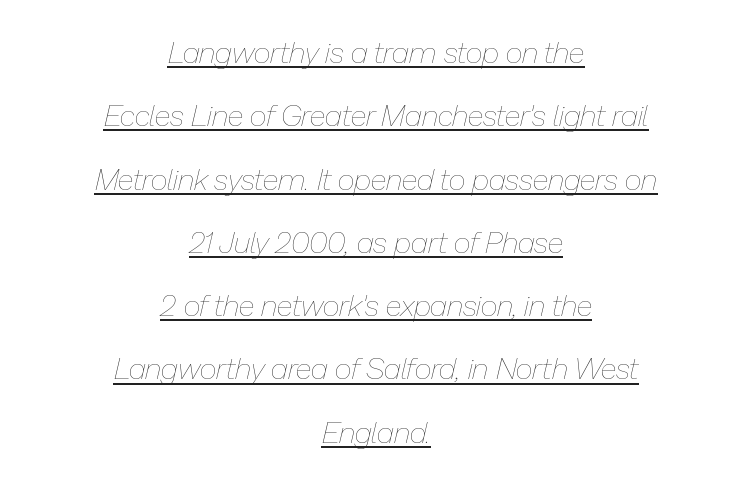
{"italic": "yes", "lean": "right", "slant_degrees": 13, "bold": "no", "weight": "thin", "width": "normal", "stroke_contrast": "low", "x_height": "medium", "monospaced": "no", "underline": "yes", "align": "center", "line_spacing": "loose", "line_spacing_ratio": 2.11, "letter_spacing": "normal", "letter_spacing_em": 0.0, "glyph_px": 30}
